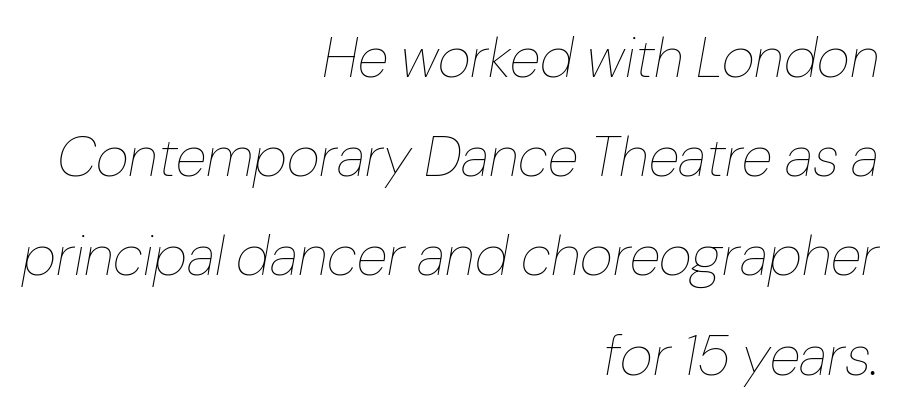
The image shows 57 px thin type, italic (leaning right); set right-aligned, line spacing 1.74x, normal letter spacing, not underlined; low stroke contrast and a medium x-height.
